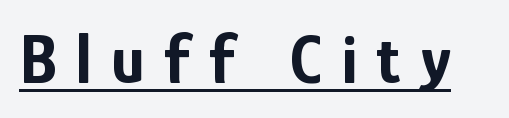
{"serif": "no", "italic": "no", "bold": "yes", "weight": "bold", "width": "condensed", "stroke_contrast": "low", "x_height": "medium", "monospaced": "no", "underline": "yes", "letter_spacing": "wide", "letter_spacing_em": 0.27, "glyph_px": 71}
